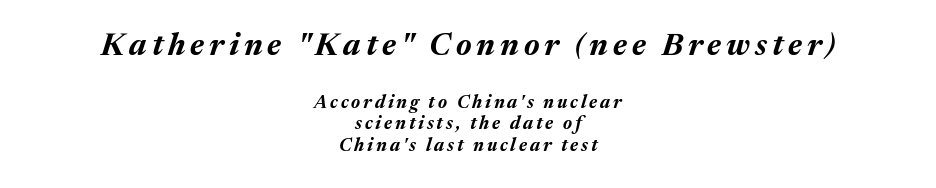
Q: Is the text bold? A: Yes.
Q: Is the text italic (slanted)? A: Yes, it leans right by about 17 degrees.
Q: Is the text underlined? A: No.
Q: How is the paragraph aligned? A: Centered.
Q: Which block of text is set in a larger size, the first (top) or the second (bottom)? A: The first (top) one.
Q: Width (condensed, normal, or wide)? A: Normal.
Q: Stroke contrast? A: Medium.
Q: x-height? A: Medium.
Q: Monospaced? A: No.
